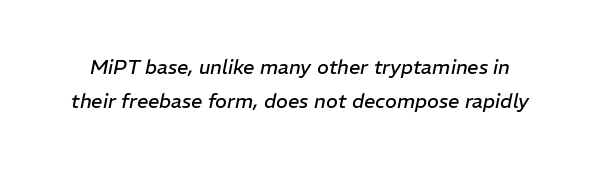
Descenders are the only things crossing below the line. The passage shown has conventional tracking throughout. Does the lettering tilt? It does — this is italic. On a weight scale, this lands at 450 or below.
